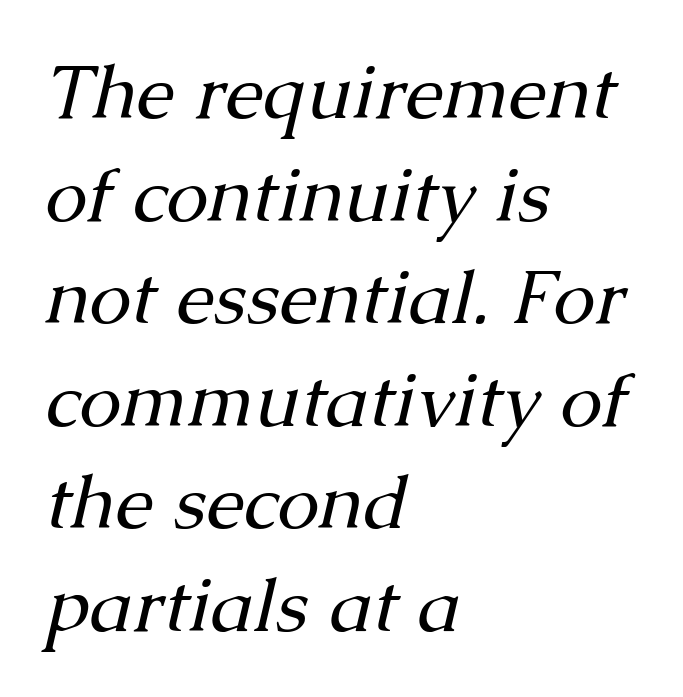
The image shows 76 px regular-weight serif type, italic (leaning right); set left-aligned, normal line spacing (1.35x), normal letter spacing, not underlined; medium stroke contrast and a medium x-height.
